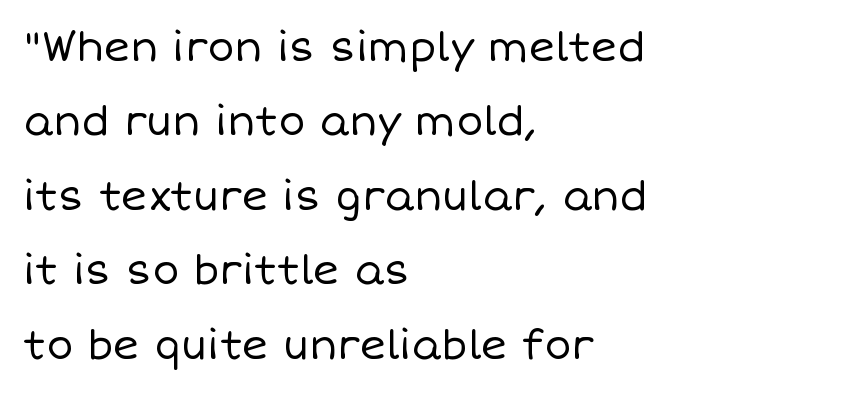
The image shows 40 px regular-weight type, upright; set left-aligned, line spacing 1.86x, normal letter spacing, not underlined; low stroke contrast and a large x-height.
